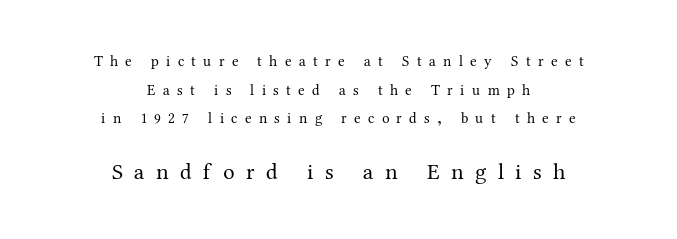
Q: Is the text bold? A: No.
Q: Is the text italic (slanted)? A: No, it is upright.
Q: Is the text underlined? A: No.
Q: How is the paragraph aligned? A: Centered.
Q: Is the spacing between letters normal or unusually wide? A: Unusually wide.
Q: Is the spacing between lines tight, normal or loose? A: Loose.
Q: Which block of text is set in a larger size, the first (top) or the second (bottom)? A: The second (bottom) one.
